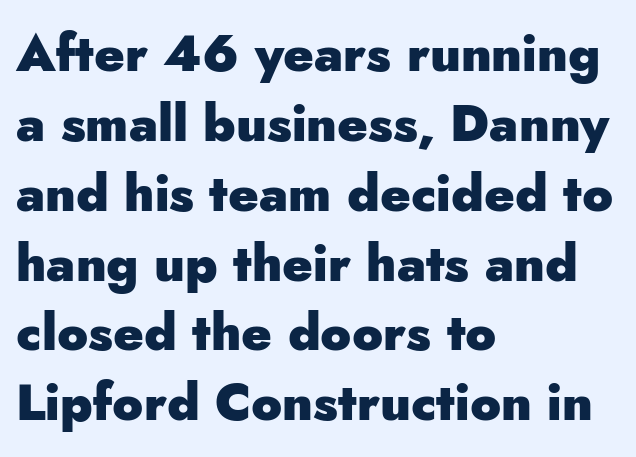
The image shows 51 px heavy sans-serif type, upright; set left-aligned, normal line spacing (1.37x), normal letter spacing, not underlined; low stroke contrast and a small x-height.
